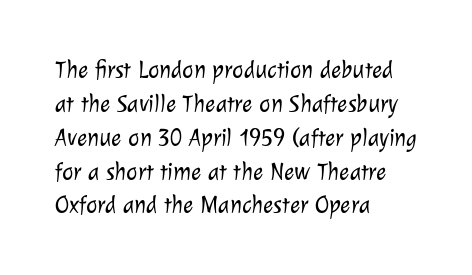
Summary of vertical rhythm: regular, with standard interline spacing. Notice how the passage keeps a crisp vertical edge on the left only. The weight tops out at a normal text grade. Nobody touched the tracking dial on this one.
